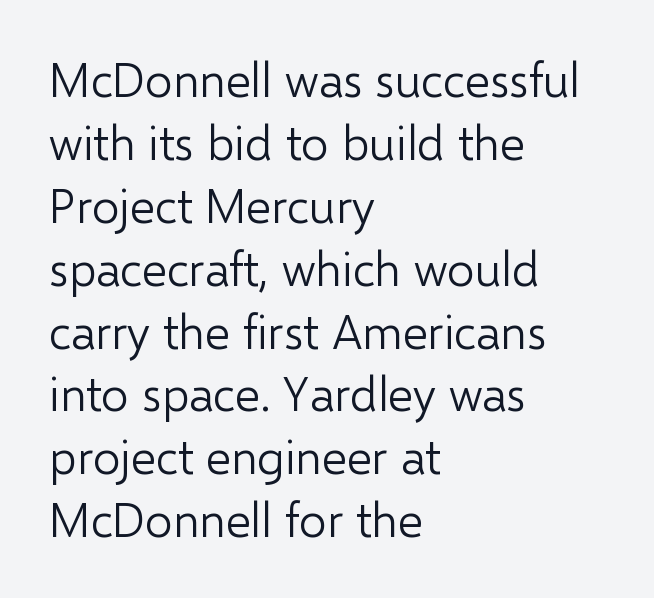
Q: Is the text bold? A: No.
Q: Is the text italic (slanted)? A: No, it is upright.
Q: Is the typeface a serif or a sans-serif typeface? A: Sans-serif.
Q: Is the text underlined? A: No.
Q: How is the paragraph aligned? A: Left-aligned.
Q: Is the spacing between letters normal or unusually wide? A: Normal.
Q: Is the spacing between lines tight, normal or loose? A: Normal.
Q: Width (condensed, normal, or wide)? A: Normal.
Q: Stroke contrast? A: Low.
Q: x-height? A: Medium.
Q: Monospaced? A: No.
